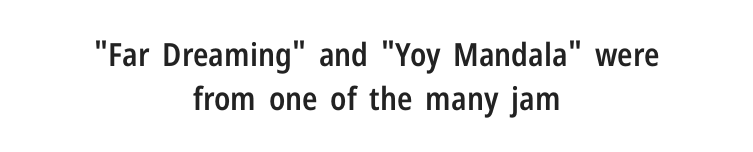
These words are printed semibold, heavier than regular yet not bold. The typesetter chose a symmetrical, centered arrangement here. No word sits above an underline. In terms of leading, this rendering sits right in the middle. How are the letters spaced? Ordinarily, with no added tracking.
